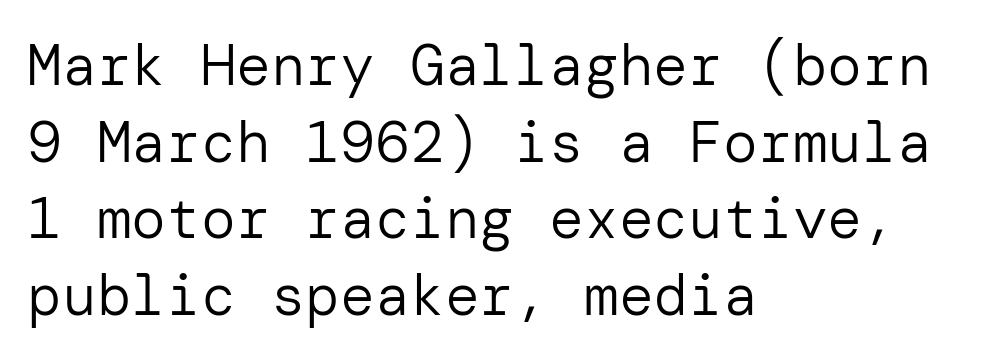
Spacing between characters is what you'd get straight out of the box. Nope, no serifs anywhere on these letters. You can tell it's not italic because the verticals are truly vertical. Caption: face not bold, strokes unweighted. Layout note: lines flush left. The block of text has a typical density, with ordinary space between rows.
